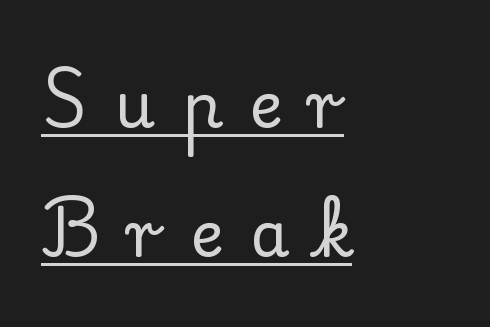
This sample has the flowing, uneven cadence of proportional lettering. The specimen reads as upright at a glance. If you drew a ruler down the left edge, every line would touch it. The leading is generous, giving the passage an open texture.
